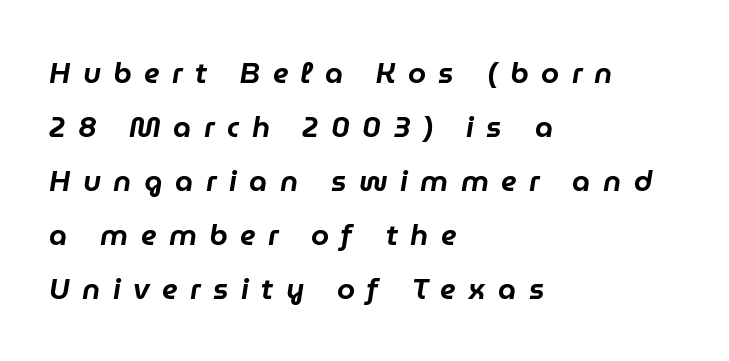
The image shows 29 px text type, italic (leaning right); set left-aligned, line spacing 1.86x, unusually wide letter spacing (+0.43 em), not underlined; low stroke contrast and a medium x-height.
